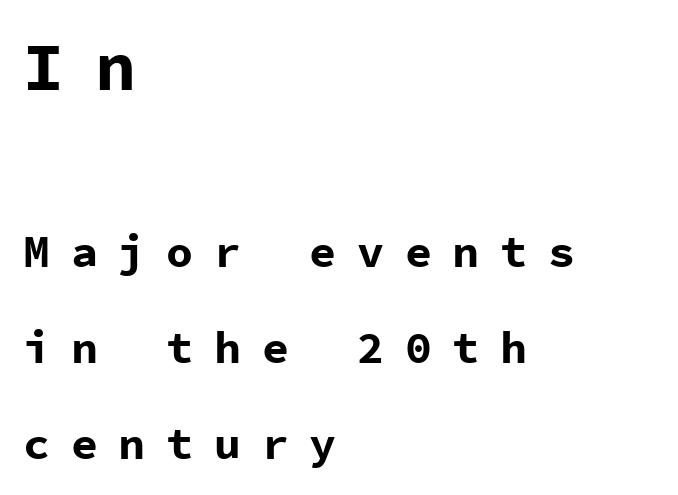
{"serif": "no", "italic": "no", "bold": "yes", "weight": "bold", "width": "normal", "stroke_contrast": "low", "x_height": "medium", "monospaced": "yes", "underline": "no", "align": "left", "line_spacing": "loose", "line_spacing_ratio": 2.13, "letter_spacing": "wide", "letter_spacing_em": 0.46, "larger_block": "first", "size_ratio": 1.51, "glyph_px": 68}
